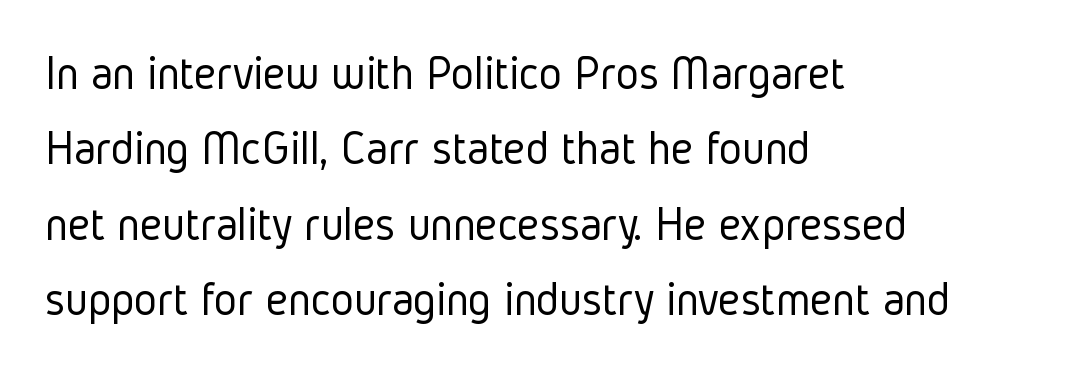
Q: Is the text bold? A: No.
Q: Is the text italic (slanted)? A: No, it is upright.
Q: Is the typeface a serif or a sans-serif typeface? A: Sans-serif.
Q: Is the text underlined? A: No.
Q: How is the paragraph aligned? A: Left-aligned.
Q: Is the spacing between letters normal or unusually wide? A: Normal.
Q: Is the spacing between lines tight, normal or loose? A: Normal.
Q: Width (condensed, normal, or wide)? A: Condensed.
Q: Stroke contrast? A: Low.
Q: x-height? A: Medium.
Q: Monospaced? A: No.
